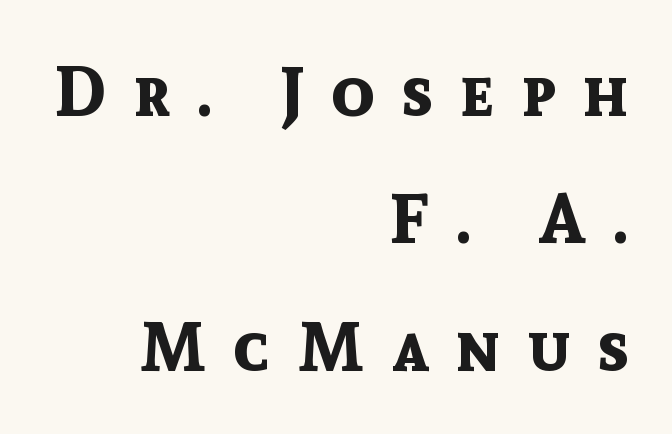
Q: Is the text bold? A: Yes.
Q: Is the text italic (slanted)? A: No, it is upright.
Q: Is the typeface a serif or a sans-serif typeface? A: Sans-serif.
Q: Is the text underlined? A: No.
Q: How is the paragraph aligned? A: Right-aligned.
Q: Is the spacing between letters normal or unusually wide? A: Unusually wide.
Q: Width (condensed, normal, or wide)? A: Normal.
Q: x-height? A: Medium.
Q: Monospaced? A: No.
